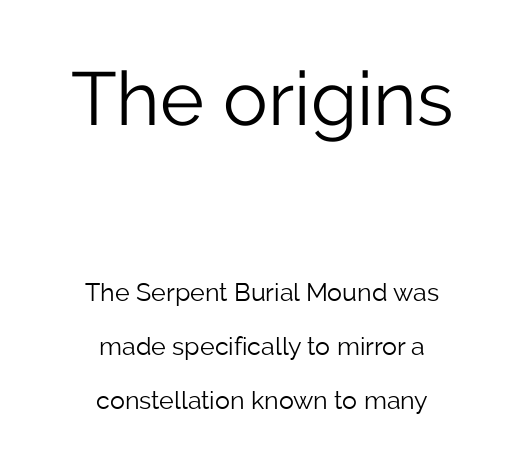
{"serif": "no", "italic": "no", "bold": "no", "weight": "light", "width": "normal", "stroke_contrast": "low", "x_height": "medium", "monospaced": "no", "underline": "no", "align": "center", "line_spacing": "loose", "line_spacing_ratio": 2.17, "letter_spacing": "normal", "letter_spacing_em": 0.0, "larger_block": "first", "size_ratio": 3.0, "glyph_px": 75}
